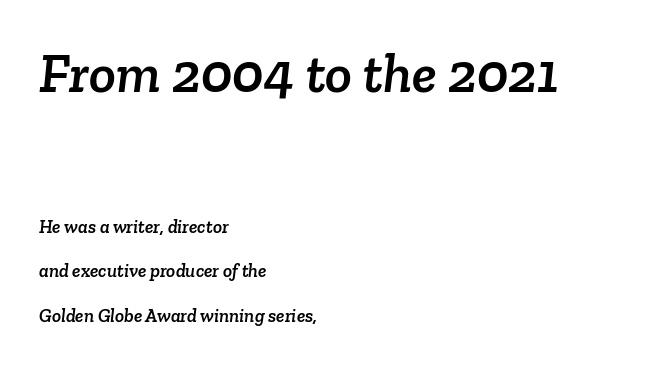
The image shows 56 px serif type; set left-aligned, loose line spacing (2.34x), normal letter spacing, not underlined; the first (top) block is 2.95x larger; low stroke contrast and a medium x-height.
